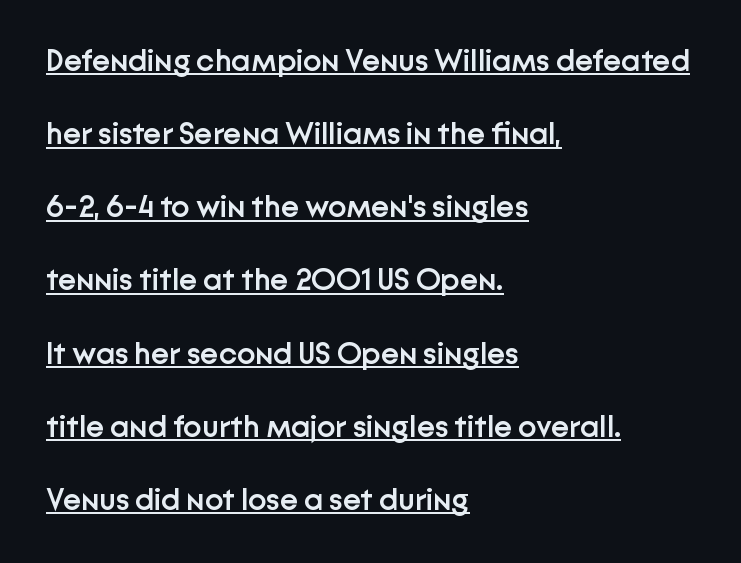
Whoever set this chose breathing room over compactness in the vertical rhythm. Proportional: the letters do not fall into vertical columns. Each letter's strokes conclude bluntly, with no projecting serifs. Designer's note — italics off, roman on. Standard letterfit; no display-style spreading of the glyphs.
